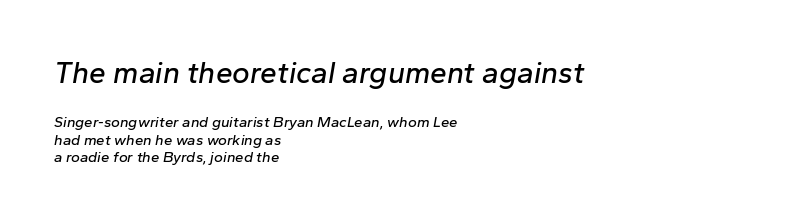
The image shows 30 px text type, italic (leaning right); set left-aligned, tight line spacing (1.15x), normal letter spacing, not underlined; the first (top) block is 2.0x larger; low stroke contrast and a medium x-height.
